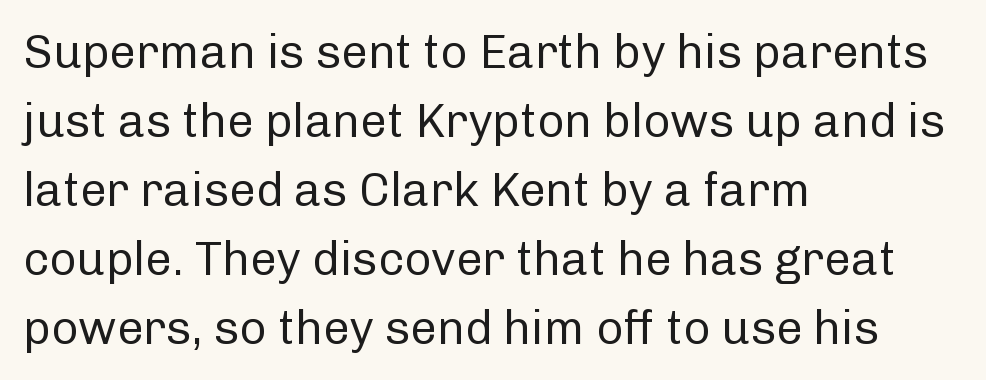
The image shows 47 px regular-weight sans-serif type, upright; set left-aligned, normal line spacing (1.47x), normal letter spacing, not underlined; low stroke contrast and a medium x-height.
